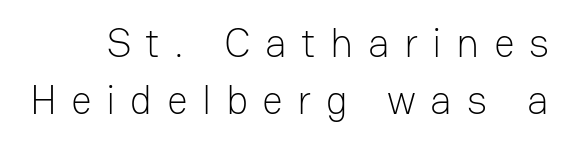
Compared with typical paragraphs, the rows here are spaced about the same. What stands out about the letter spacing? Its width — letters are far apart. Underline: absent. Designer's note — italics off, roman on.
